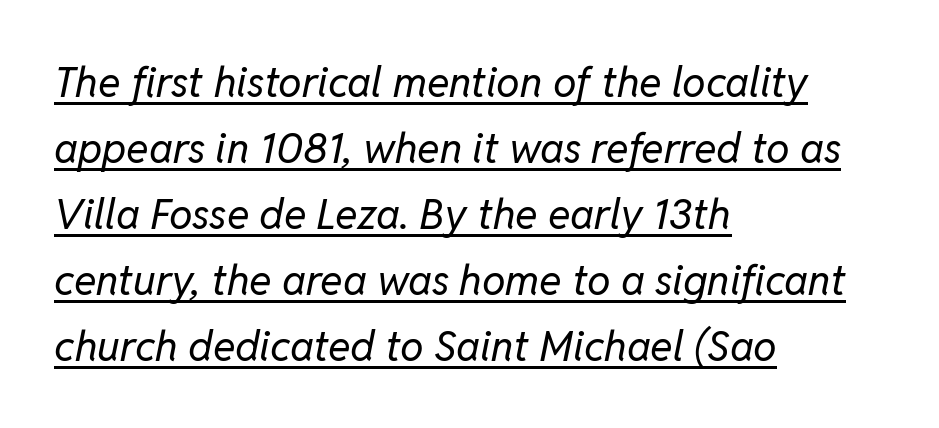
The image shows 42 px regular-weight type, italic (leaning right); set left-aligned, normal line spacing (1.57x), normal letter spacing, underlined; low stroke contrast and a medium x-height.
